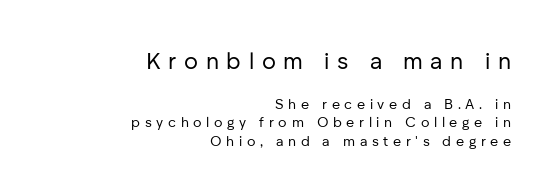
Students, note that the glyphs here are deliberately spaced far apart. Stems and bowls with no extra thickness — not bold. You can tell it's not italic because the verticals are truly vertical. The first block has been scaled up relative to the second.
